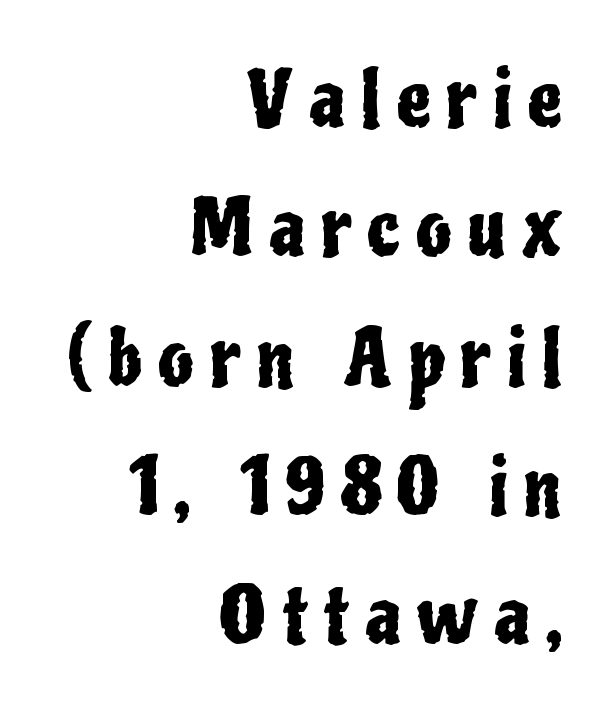
The image shows 77 px condensed sans-serif type, upright; set right-aligned, normal line spacing (1.68x), unusually wide letter spacing (+0.21 em), not underlined; low stroke contrast and a medium x-height.
